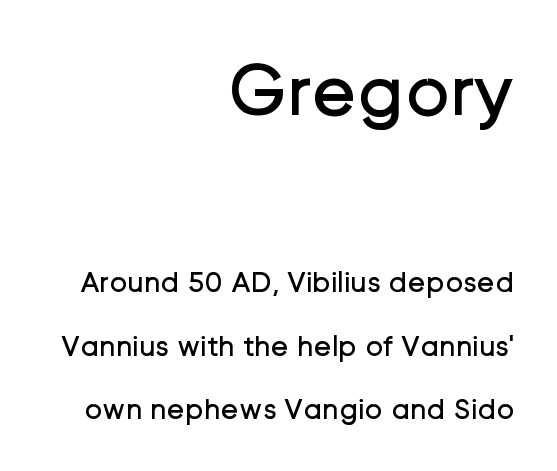
Is this a fixed-width face? No — the glyphs have proportional, varying widths. Type style note: lacks serifs. The lettering stays uniformly vertical, giving the passage a roman look. A student would call this right alignment; a typographer would say flush right, rag left.
